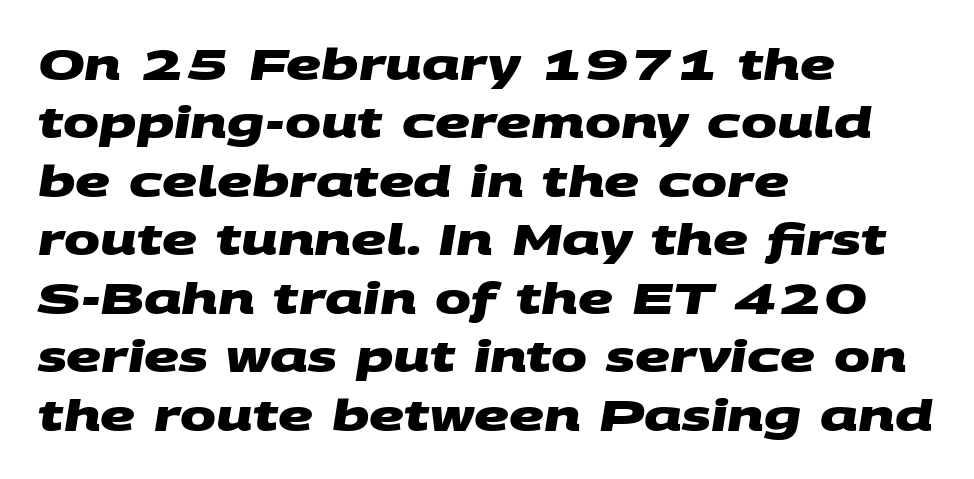
Q: Is the text bold? A: Yes.
Q: Is the typeface a serif or a sans-serif typeface? A: Sans-serif.
Q: Is the text underlined? A: No.
Q: How is the paragraph aligned? A: Left-aligned.
Q: Is the spacing between letters normal or unusually wide? A: Normal.
Q: Is the spacing between lines tight, normal or loose? A: Normal.
Q: Width (condensed, normal, or wide)? A: Wide.
Q: Stroke contrast? A: Medium.
Q: x-height? A: Large.
Q: Monospaced? A: No.
